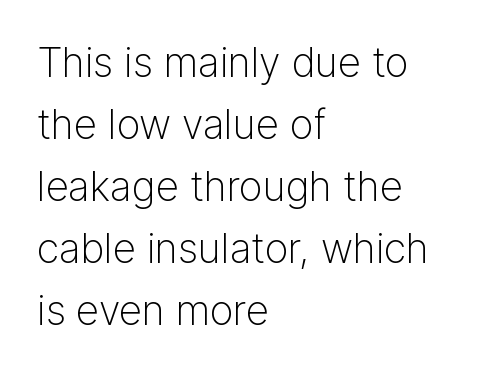
The image shows 41 px light sans-serif type, upright; set left-aligned, normal line spacing (1.51x), normal letter spacing, not underlined; low stroke contrast and a medium x-height.
